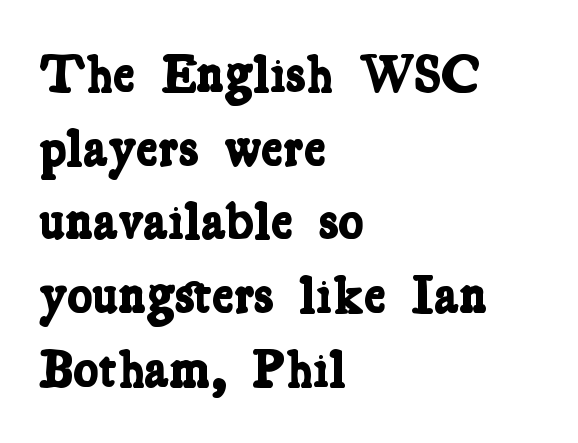
{"serif": "yes", "bold": "yes", "weight": "bold", "width": "condensed", "stroke_contrast": "low", "x_height": "medium", "monospaced": "no", "underline": "no", "align": "left", "line_spacing": "normal", "line_spacing_ratio": 1.39, "letter_spacing": "normal", "letter_spacing_em": 0.0, "glyph_px": 53}
